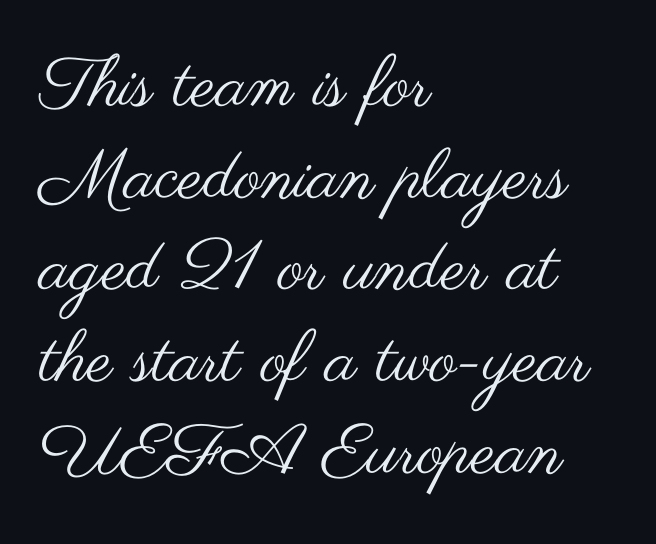
Honestly, the letter spacing is just normal — you wouldn't notice it. Is this a fixed-width face? No — the glyphs have proportional, varying widths. These lines stack with their left ends in a neat column.
